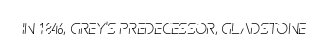
What stands out about the letter spacing? Nothing — it is the standard amount. Rule under the text: the space is simply empty. The letters look calm and open, with moderate or lighter stems. Compared with ordinary roman type, these characters are visibly tilted.
